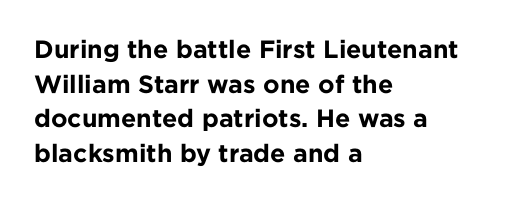
The type sits square on the baseline with zero lean. Summary of weight: heavy, a full bold. Rule under the text: the space is simply empty. Is the letter spacing exaggerated? No — it looks like the ordinary default.
